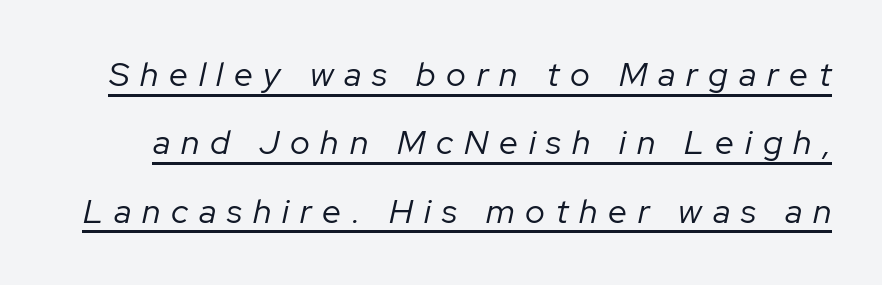
If you measured baseline to baseline, you'd find a long distance. Here the glyphs are tracked loosely, breaking word shapes into spaced letters. Underline: present. Here the designer chose a conventional face with non-uniform glyph widths. In terms of posture, this sample is oblique.
